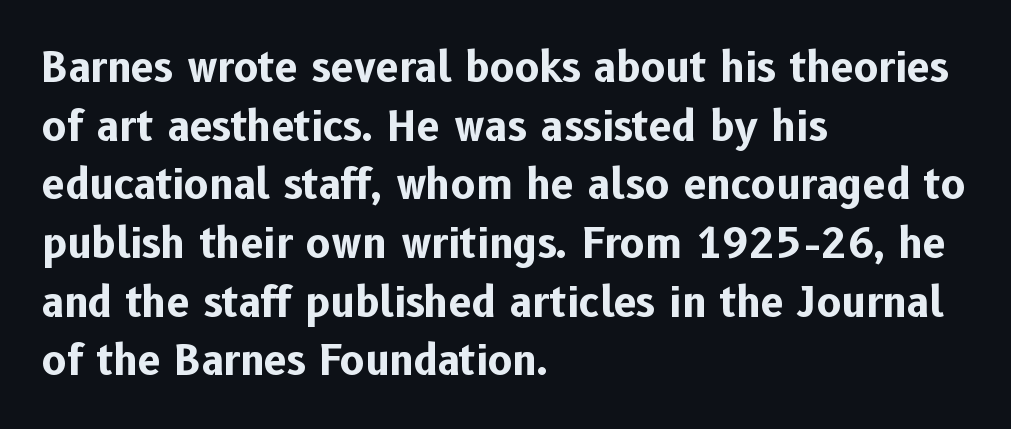
The image shows 41 px bold sans-serif type, upright; set left-aligned, normal line spacing (1.43x), normal letter spacing, not underlined; low stroke contrast and a medium x-height.
